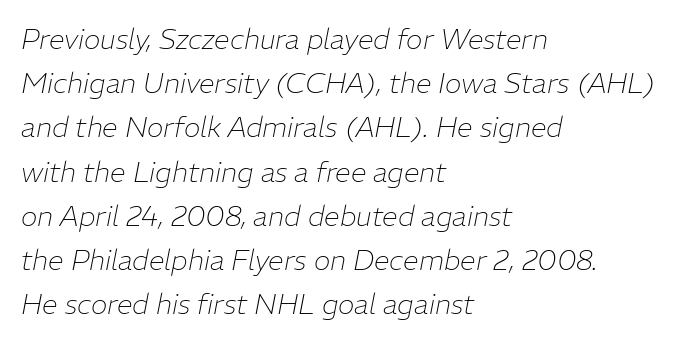
Interline gaps are of average width in this sample. The lettering tilts uniformly, giving the passage an italic look. Is this a fixed-width face? No — the glyphs have proportional, varying widths. No heavy texture on the line: the type isn't bold. Tracking value appears to be zero — textbook default spacing. Anything drawn beneath the words? Only blank space.
